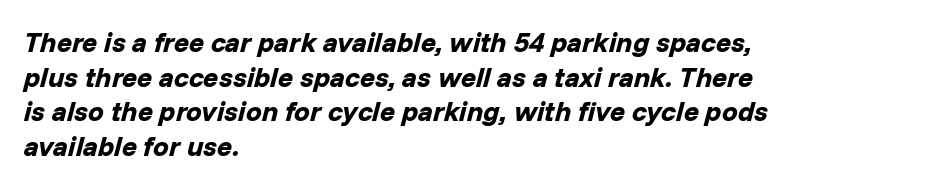
{"italic": "yes", "lean": "right", "slant_degrees": 14, "bold": "yes", "weight": "bold", "width": "normal", "stroke_contrast": "low", "x_height": "medium", "monospaced": "no", "underline": "no", "align": "left", "line_spacing_ratio": 1.24, "letter_spacing": "normal", "letter_spacing_em": 0.0, "glyph_px": 28}
